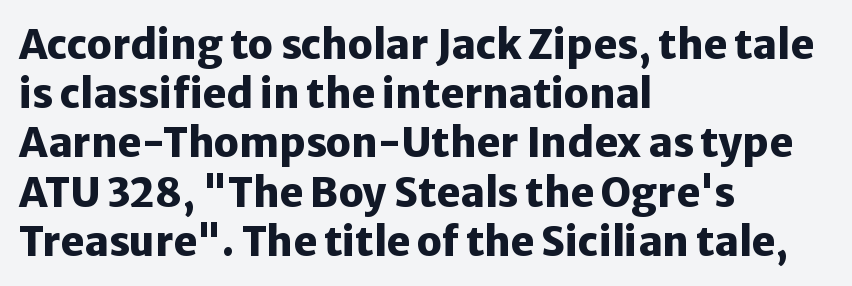
Caption: multi-line text, flush left, ragged right. The font is running at its bold setting. The passage shown has conventional tracking throughout. Does the lettering tilt? It doesn't — this is upright.
